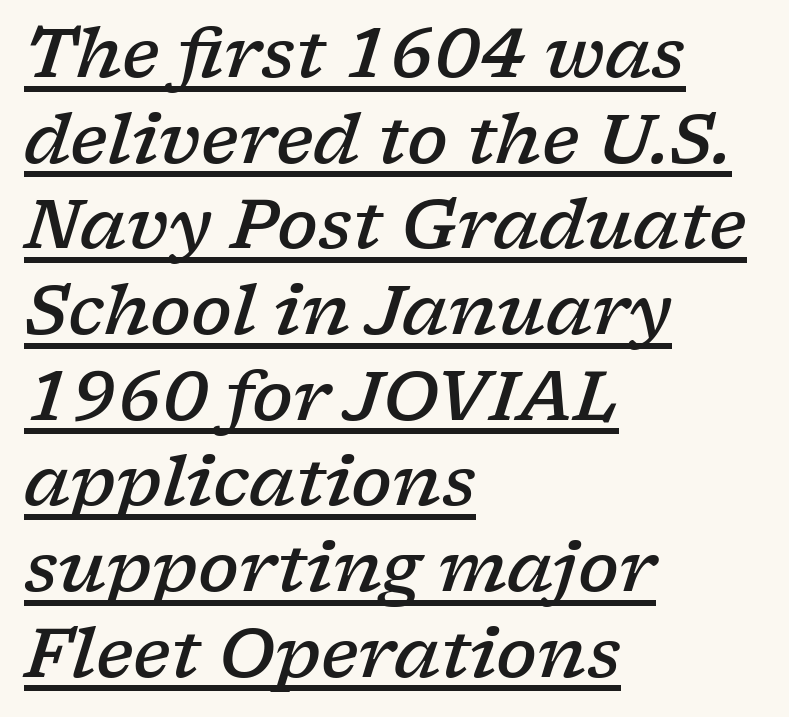
Q: Is the text bold? A: Semi-bold.
Q: Is the text italic (slanted)? A: Yes, it leans right by about 17 degrees.
Q: Is the typeface a serif or a sans-serif typeface? A: Serif.
Q: Is the text underlined? A: Yes.
Q: How is the paragraph aligned? A: Left-aligned.
Q: Is the spacing between letters normal or unusually wide? A: Normal.
Q: Is the spacing between lines tight, normal or loose? A: Normal.
Q: Width (condensed, normal, or wide)? A: Wide.
Q: Stroke contrast? A: Low.
Q: x-height? A: Medium.
Q: Monospaced? A: No.
